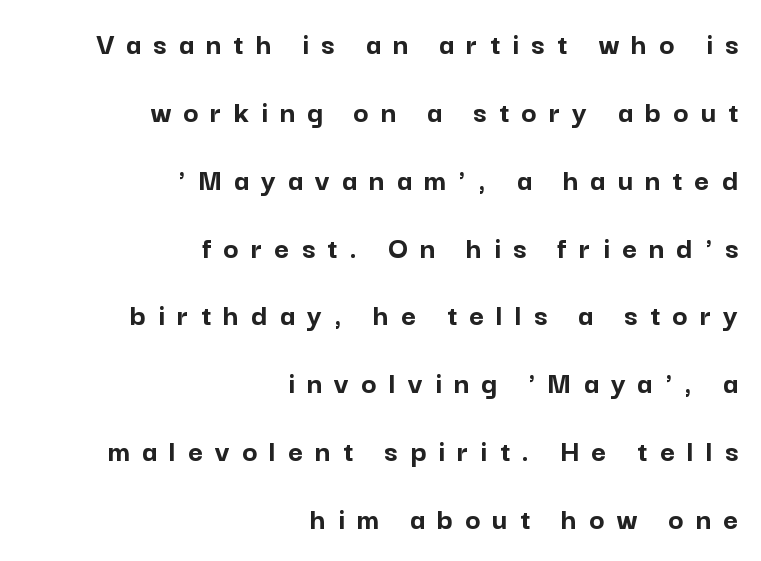
The image shows 32 px semibold sans-serif type, upright; set right-aligned, loose line spacing (2.12x), unusually wide letter spacing (+0.38 em), not underlined; low stroke contrast and a medium x-height.
